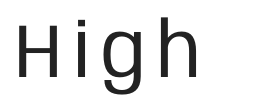
The font is comparable to plain body text, perhaps lighter. You can tell it's not italic because the verticals are truly vertical. Check where the strokes stop: nothing finishes them off — pure sans. Do the characters align in a grid? No, the font is proportional. Underline: absent.
